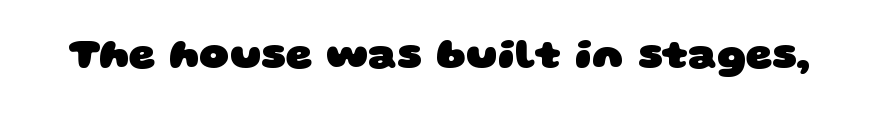
{"serif": "no", "bold": "yes", "weight": "heavy", "width": "wide", "stroke_contrast": "low", "x_height": "large", "monospaced": "no", "underline": "no", "letter_spacing": "normal", "letter_spacing_em": 0.0, "glyph_px": 41}
